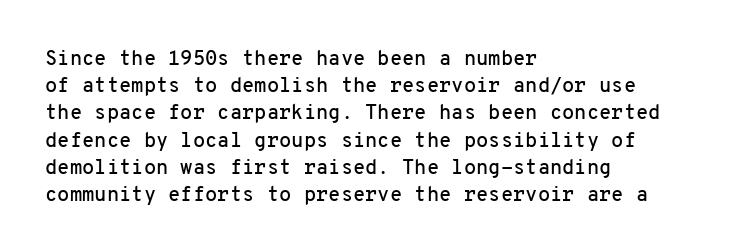
Q: Is the text italic (slanted)? A: No, it is upright.
Q: Is the text underlined? A: No.
Q: How is the paragraph aligned? A: Left-aligned.
Q: Is the spacing between letters normal or unusually wide? A: Normal.
Q: Is the spacing between lines tight, normal or loose? A: Normal.
